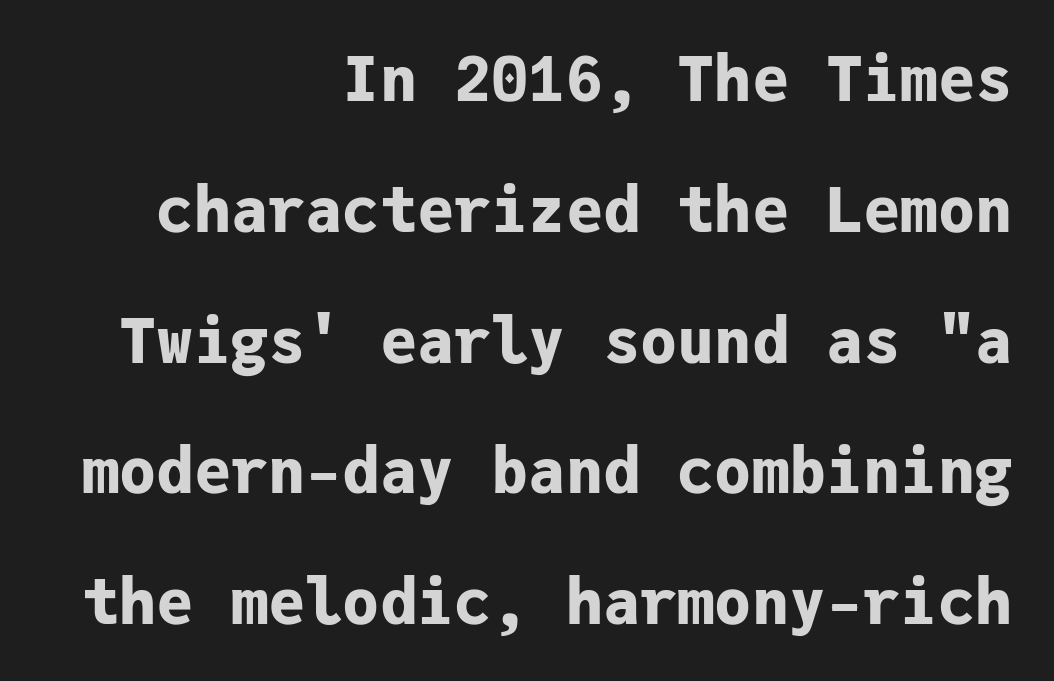
{"serif": "no", "italic": "no", "bold": "yes", "weight": "bold", "width": "normal", "stroke_contrast": "low", "x_height": "medium", "monospaced": "yes", "underline": "no", "align": "right", "line_spacing": "loose", "line_spacing_ratio": 2.11, "letter_spacing": "normal", "letter_spacing_em": 0.0, "glyph_px": 62}
